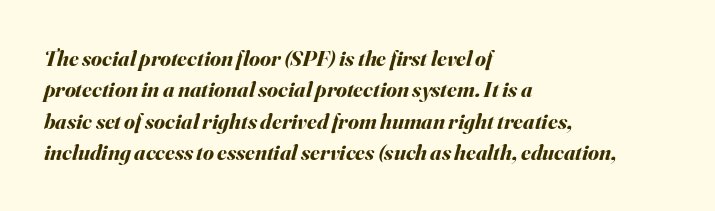
Q: Is the text bold? A: Yes.
Q: Is the text italic (slanted)? A: Yes, it leans right by about 16 degrees.
Q: Is the text underlined? A: No.
Q: How is the paragraph aligned? A: Left-aligned.
Q: Is the spacing between letters normal or unusually wide? A: Normal.
Q: Is the spacing between lines tight, normal or loose? A: Normal.
